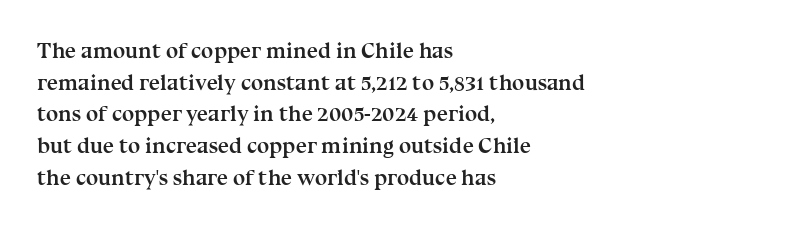
{"italic": "no", "bold": "yes", "underline": "no", "align": "left", "line_spacing": "normal", "line_spacing_ratio": 1.44, "letter_spacing": "normal", "letter_spacing_em": 0.0, "glyph_px": 22}
